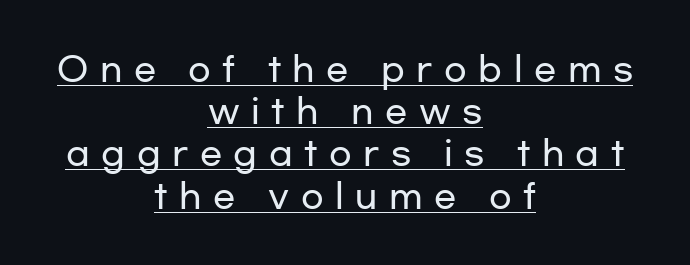
Q: Is the text italic (slanted)? A: No, it is upright.
Q: Is the typeface a serif or a sans-serif typeface? A: Sans-serif.
Q: Is the text underlined? A: Yes.
Q: How is the paragraph aligned? A: Centered.
Q: Is the spacing between letters normal or unusually wide? A: Unusually wide.
Q: Is the spacing between lines tight, normal or loose? A: Normal.
Q: Width (condensed, normal, or wide)? A: Wide.
Q: Stroke contrast? A: Low.
Q: x-height? A: Medium.
Q: Monospaced? A: No.
